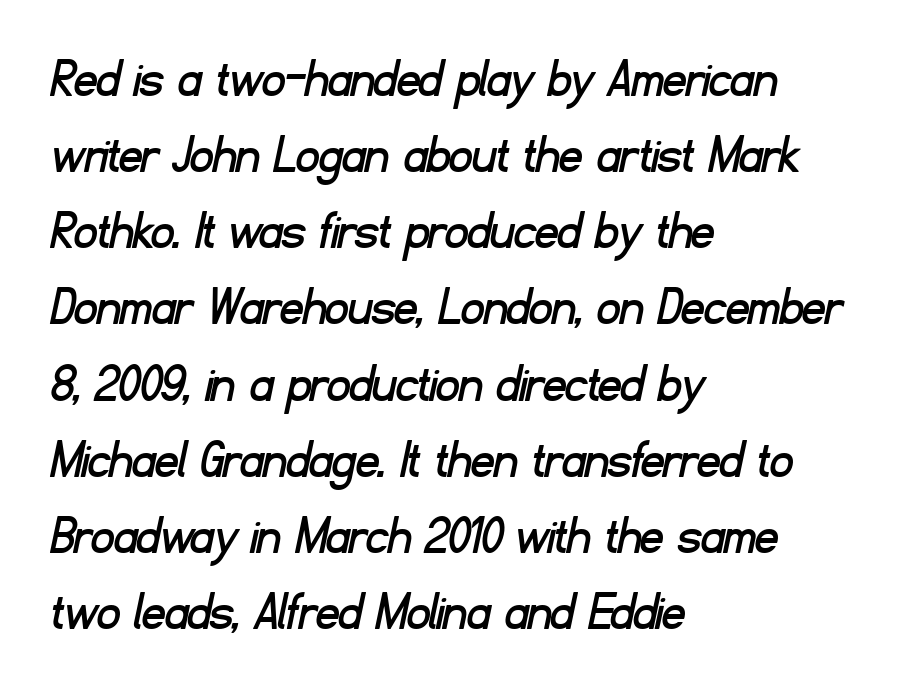
The image shows 56 px sans-serif type; set left-aligned, normal line spacing (1.36x), normal letter spacing, not underlined; low stroke contrast and a small x-height.
